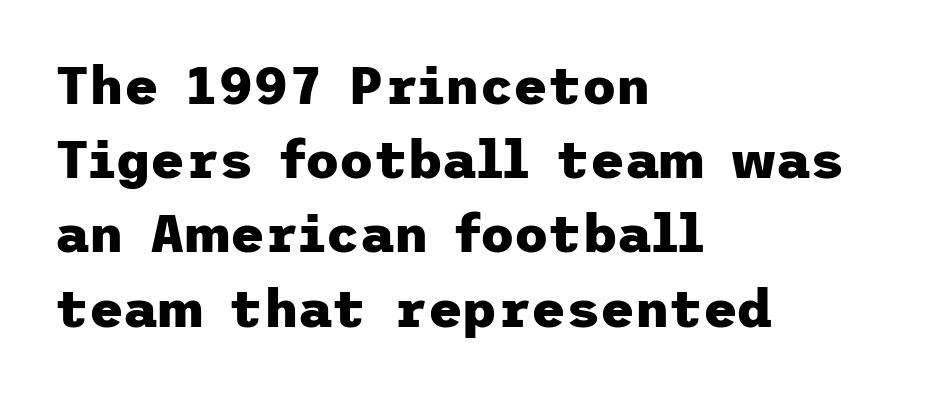
Do the letters lean? They stand straight. Pretty heavy lettering here — definitely bold. You can tell from the bare stems that sans-serif type was used. Lines of text with bare space underneath. In terms of letterspacing, this is plain default setting.
